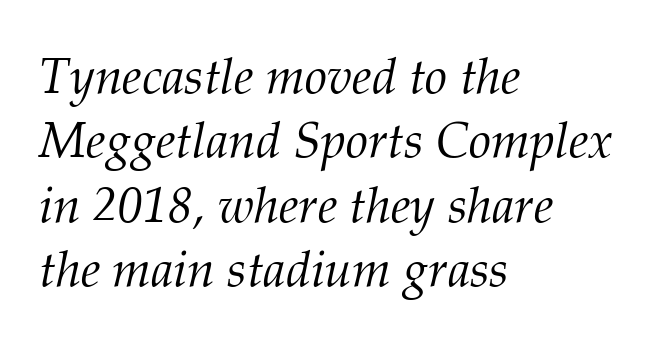
The image shows 50 px light serif type, italic (leaning right); set left-aligned, normal line spacing (1.29x), normal letter spacing, not underlined; medium stroke contrast and a medium x-height.
